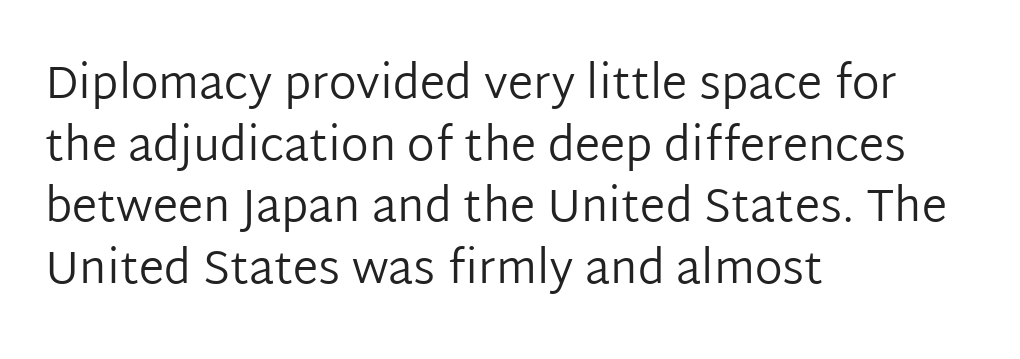
Note the varied advance widths — an 'i' is clearly narrower than an 'm'. The letterforms sit shoulder to shoulder at normal distance. Anything drawn beneath the words? Only blank space. The ragged edge is on the right, which tells us the setting is flush left. The lettering stays uniformly vertical, giving the passage a roman look. Normally led — the rows are evenly, conventionally spaced.
